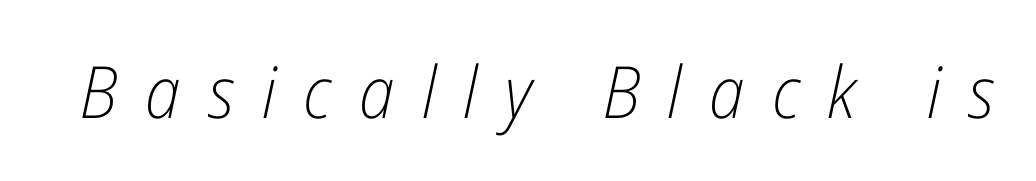
The image shows 72 px light, condensed type, italic (leaning right); set unusually wide letter spacing (+0.38 em), not underlined; low stroke contrast and a medium x-height.
